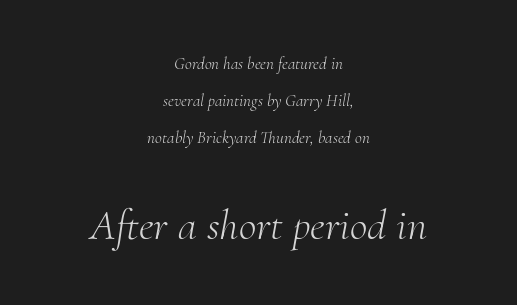
Each letter keeps its own natural width here, so spacing adapts to shape. Notice how the stems are inclined rather than vertical — that's the hallmark of italics. Nothing heavy about these letters — not bold at all. Glance below the letters and you will spot only blank space. Horizontally, the lines are justified to the midpoint only. Leading is clearly above the norm, producing a sparse column.
